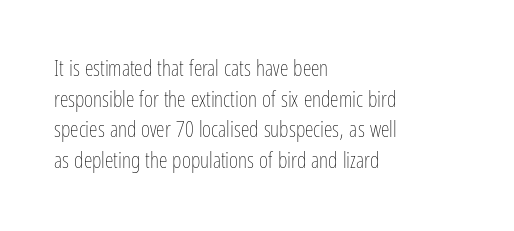
The image shows 22 px text type, upright; set left-aligned, normal line spacing (1.39x), normal letter spacing, not underlined.
